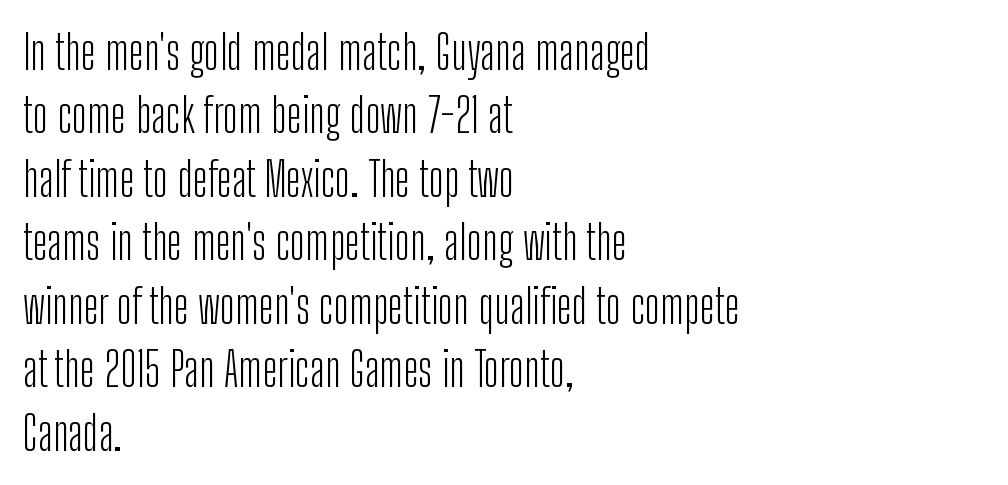
Q: Is the text bold? A: No.
Q: Is the text italic (slanted)? A: No, it is upright.
Q: Is the typeface a serif or a sans-serif typeface? A: Sans-serif.
Q: Is the text underlined? A: No.
Q: How is the paragraph aligned? A: Left-aligned.
Q: Is the spacing between letters normal or unusually wide? A: Normal.
Q: Is the spacing between lines tight, normal or loose? A: Normal.
Q: Width (condensed, normal, or wide)? A: Condensed.
Q: Stroke contrast? A: Low.
Q: x-height? A: Medium.
Q: Monospaced? A: No.
